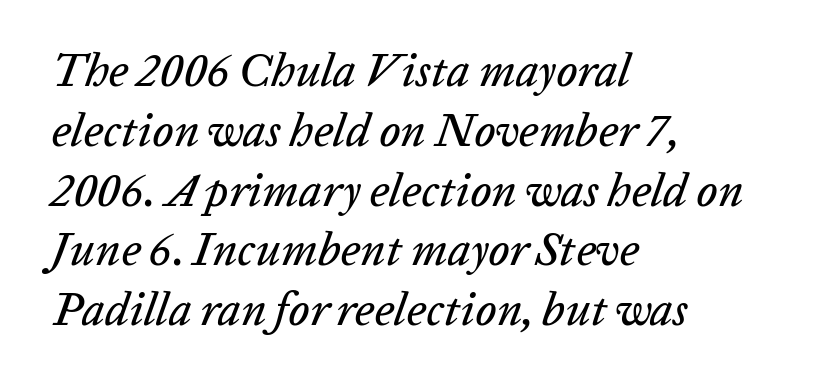
{"italic": "yes", "lean": "right", "slant_degrees": 20, "width": "normal", "stroke_contrast": "low", "x_height": "medium", "monospaced": "no", "underline": "no", "align": "left", "line_spacing": "normal", "line_spacing_ratio": 1.3, "letter_spacing": "normal", "letter_spacing_em": 0.0, "glyph_px": 46}
